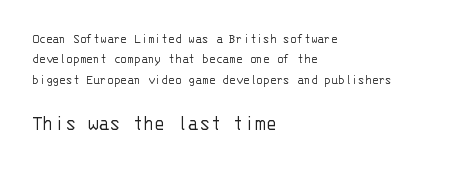
{"italic": "no", "bold": "no", "underline": "no", "align": "left", "line_spacing": "normal", "line_spacing_ratio": 1.45, "letter_spacing": "normal", "letter_spacing_em": 0.0, "larger_block": "second", "size_ratio": 1.64, "glyph_px": 23}
